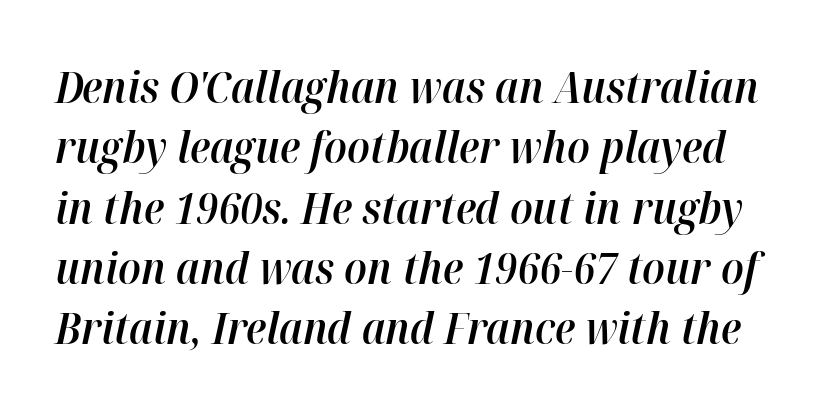
Q: Is the text bold? A: Semi-bold.
Q: Is the text italic (slanted)? A: Yes, it leans right by about 12 degrees.
Q: Is the text underlined? A: No.
Q: Is the spacing between letters normal or unusually wide? A: Normal.
Q: Is the spacing between lines tight, normal or loose? A: Normal.
Q: Width (condensed, normal, or wide)? A: Normal.
Q: Stroke contrast? A: High.
Q: x-height? A: Medium.
Q: Monospaced? A: No.
